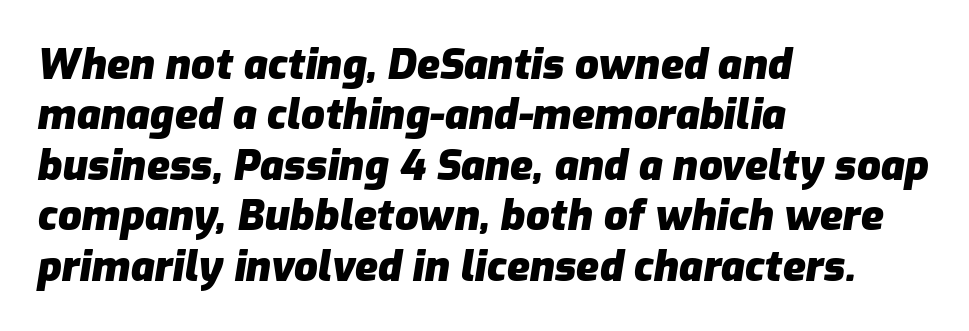
The image shows 42 px heavy type, italic (leaning right); set left-aligned, line spacing 1.2x, normal letter spacing, not underlined; low stroke contrast and a medium x-height.
